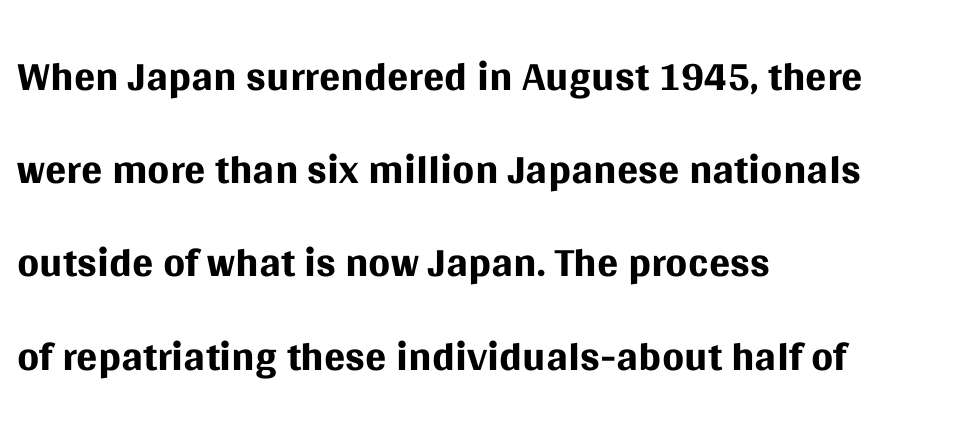
{"serif": "no", "italic": "no", "bold": "no", "weight": "regular", "width": "normal", "stroke_contrast": "medium", "x_height": "large", "monospaced": "no", "underline": "no", "align": "left", "line_spacing": "normal", "line_spacing_ratio": 1.48, "letter_spacing": "normal", "letter_spacing_em": 0.0, "glyph_px": 63}
